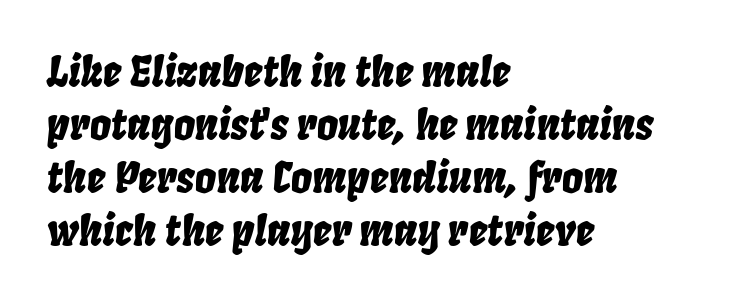
Q: Is the text italic (slanted)? A: Yes, it leans right by about 8 degrees.
Q: Is the text underlined? A: No.
Q: How is the paragraph aligned? A: Left-aligned.
Q: Is the spacing between letters normal or unusually wide? A: Normal.
Q: Is the spacing between lines tight, normal or loose? A: Normal.
Q: Width (condensed, normal, or wide)? A: Condensed.
Q: Stroke contrast? A: Low.
Q: x-height? A: Large.
Q: Monospaced? A: No.
